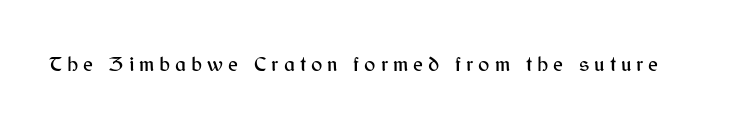
The image shows 21 px text type, upright; set unusually wide letter spacing (+0.24 em), not underlined.
